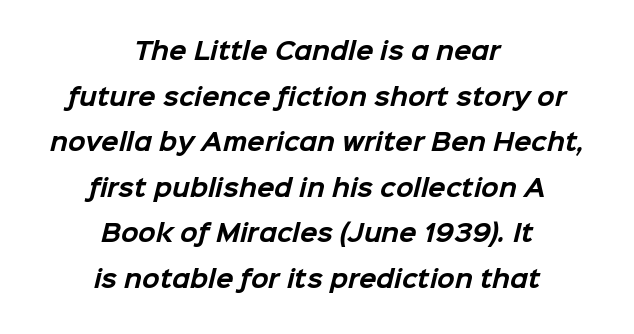
{"bold": "yes", "underline": "no", "align": "center", "line_spacing": "loose", "line_spacing_ratio": 1.98, "letter_spacing": "normal", "letter_spacing_em": 0.0, "glyph_px": 23}
